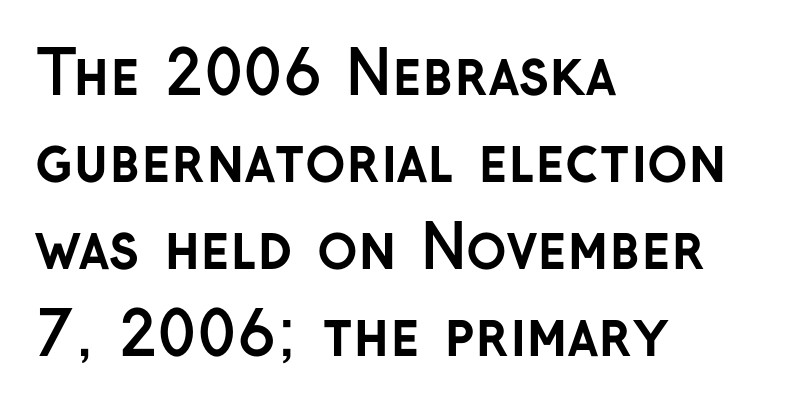
The passage shown is typed in a proportional face where columns would drift. Every character sits straight up, as roman type does. Caption: bold face, heavy strokes. The block of text has a typical density, with ordinary space between rows. Has an underline been added? It has not. Students, note that the glyphs here touch the page at normal intervals.
